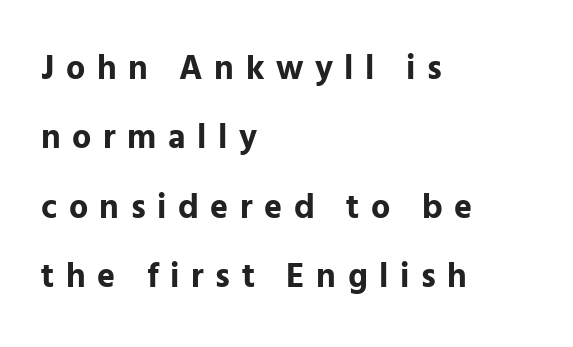
{"serif": "no", "italic": "no", "bold": "yes", "weight": "bold", "width": "normal", "stroke_contrast": "low", "x_height": "medium", "monospaced": "no", "underline": "no", "align": "left", "line_spacing": "loose", "line_spacing_ratio": 2.04, "letter_spacing": "wide", "letter_spacing_em": 0.34, "glyph_px": 34}
